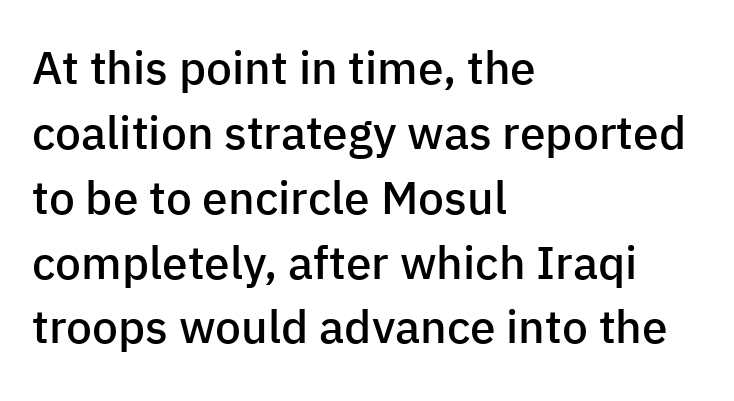
Q: Is the text bold? A: Semi-bold.
Q: Is the text italic (slanted)? A: No, it is upright.
Q: Is the typeface a serif or a sans-serif typeface? A: Sans-serif.
Q: Is the text underlined? A: No.
Q: How is the paragraph aligned? A: Left-aligned.
Q: Is the spacing between letters normal or unusually wide? A: Normal.
Q: Is the spacing between lines tight, normal or loose? A: Normal.
Q: Width (condensed, normal, or wide)? A: Normal.
Q: Stroke contrast? A: Low.
Q: x-height? A: Medium.
Q: Monospaced? A: No.
